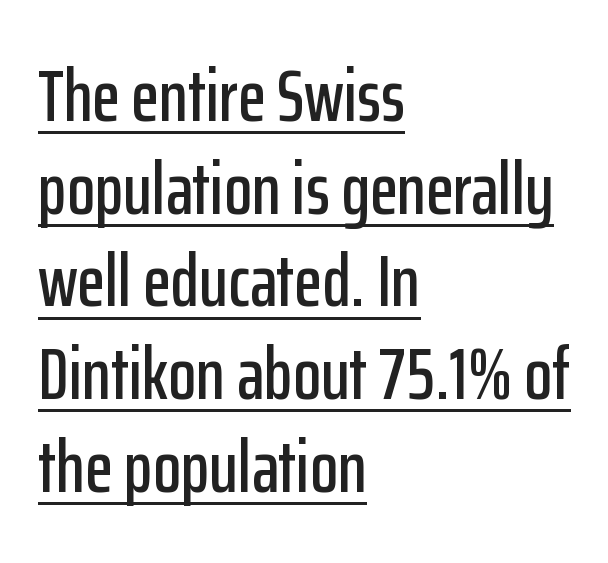
Q: Is the text italic (slanted)? A: No, it is upright.
Q: Is the typeface a serif or a sans-serif typeface? A: Sans-serif.
Q: Is the text underlined? A: Yes.
Q: How is the paragraph aligned? A: Left-aligned.
Q: Is the spacing between letters normal or unusually wide? A: Normal.
Q: Is the spacing between lines tight, normal or loose? A: Normal.
Q: Width (condensed, normal, or wide)? A: Condensed.
Q: Stroke contrast? A: Low.
Q: x-height? A: Medium.
Q: Monospaced? A: No.
